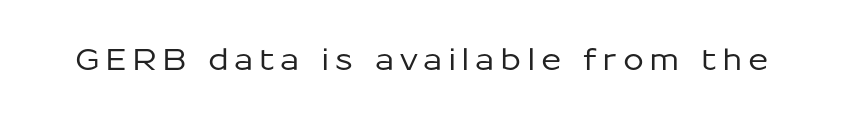
Q: Is the text italic (slanted)? A: No, it is upright.
Q: Is the typeface a serif or a sans-serif typeface? A: Sans-serif.
Q: Is the text underlined? A: No.
Q: Width (condensed, normal, or wide)? A: Normal.
Q: Stroke contrast? A: Low.
Q: x-height? A: Medium.
Q: Monospaced? A: No.
